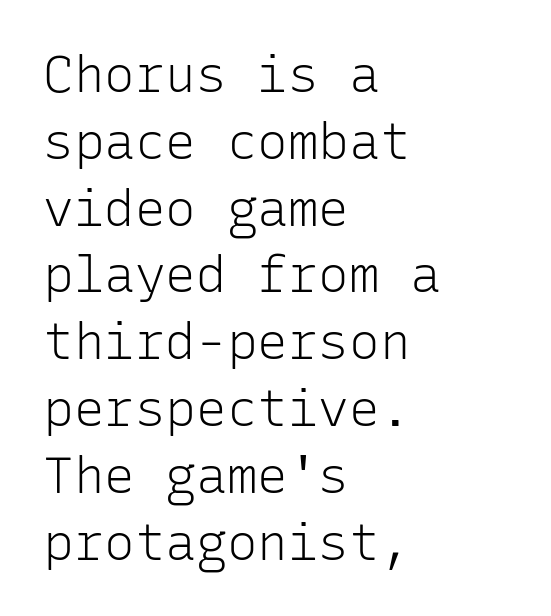
{"serif": "no", "italic": "no", "bold": "no", "weight": "light", "width": "normal", "stroke_contrast": "low", "x_height": "medium", "monospaced": "yes", "underline": "no", "align": "left", "line_spacing": "normal", "line_spacing_ratio": 1.31, "letter_spacing": "normal", "letter_spacing_em": 0.0, "glyph_px": 51}
